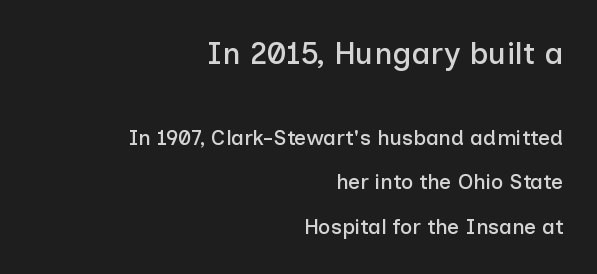
The horizontal fit of the characters is conventional and even. Unlike a traditional serif, this face leaves its strokes unadorned. Plain, unruled lines of type. The space between consecutive lines is lavish. Bigger letters appear in the top chunk; the bottom chunk is reduced.
